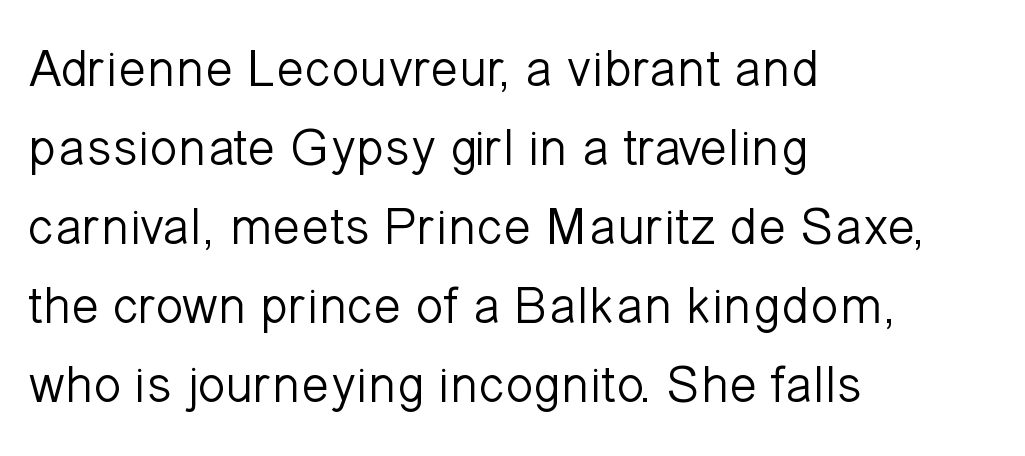
Descender tails drop into unmarked territory. The strokes carry an ordinary text weight at most. The letters advance in unequal steps, a hallmark of proportional type. Leading: standard. The type is set solid horizontally, with unmodified tracking.
